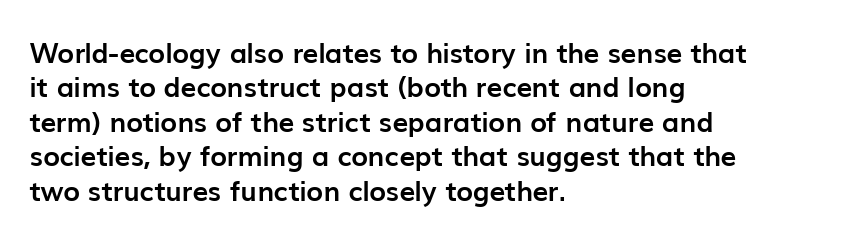
Q: Is the text bold? A: Yes.
Q: Is the text italic (slanted)? A: No, it is upright.
Q: Is the typeface a serif or a sans-serif typeface? A: Sans-serif.
Q: Is the text underlined? A: No.
Q: How is the paragraph aligned? A: Left-aligned.
Q: Is the spacing between letters normal or unusually wide? A: Normal.
Q: Width (condensed, normal, or wide)? A: Normal.
Q: Stroke contrast? A: Low.
Q: x-height? A: Medium.
Q: Monospaced? A: No.
